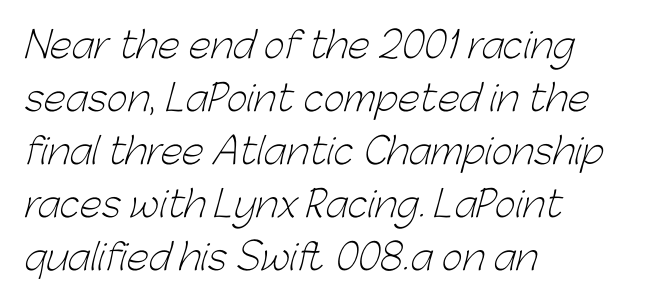
Q: Is the text bold? A: No.
Q: Is the typeface a serif or a sans-serif typeface? A: Sans-serif.
Q: Is the text underlined? A: No.
Q: How is the paragraph aligned? A: Left-aligned.
Q: Is the spacing between letters normal or unusually wide? A: Normal.
Q: Is the spacing between lines tight, normal or loose? A: Normal.
Q: Width (condensed, normal, or wide)? A: Normal.
Q: Stroke contrast? A: Low.
Q: x-height? A: Medium.
Q: Monospaced? A: No.
